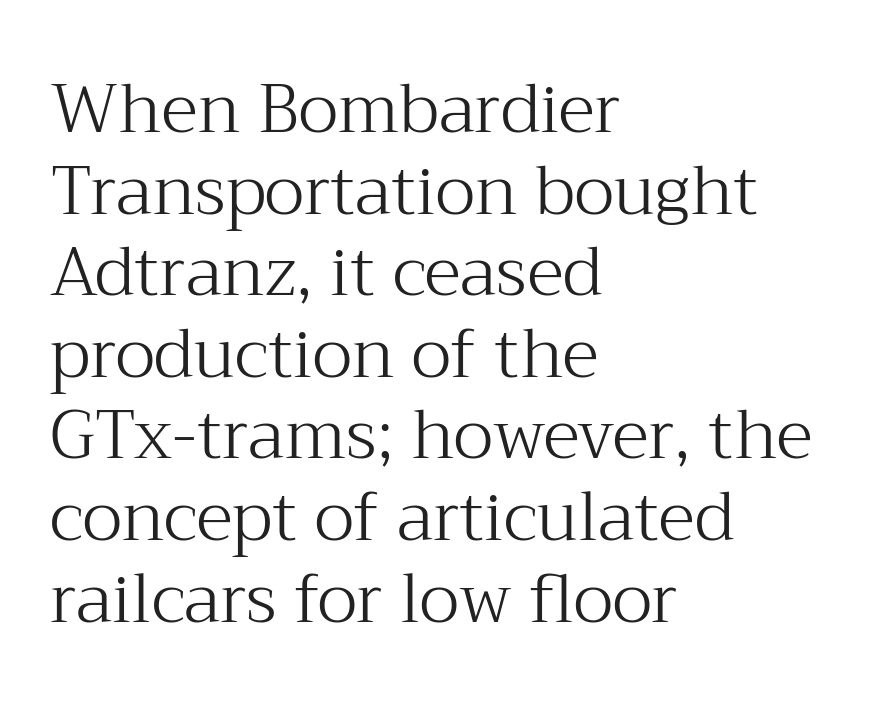
The image shows 68 px light serif type, upright; set left-aligned, line spacing 1.2x, normal letter spacing, not underlined; medium stroke contrast and a medium x-height.
